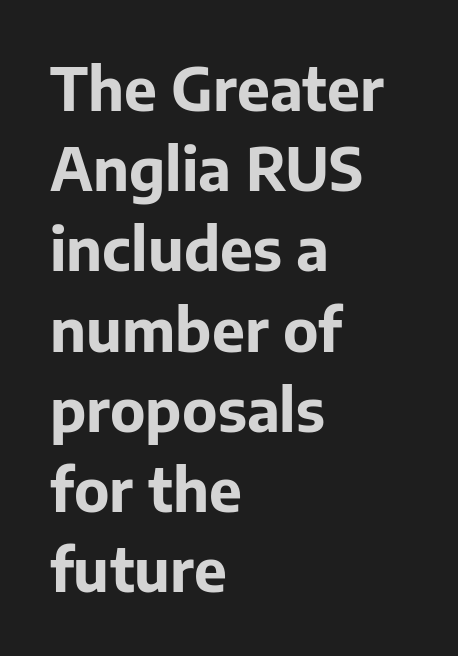
{"serif": "no", "italic": "no", "bold": "yes", "weight": "bold", "width": "normal", "stroke_contrast": "low", "x_height": "medium", "monospaced": "no", "underline": "no", "align": "left", "line_spacing": "normal", "line_spacing_ratio": 1.36, "letter_spacing": "normal", "letter_spacing_em": 0.0, "glyph_px": 59}
